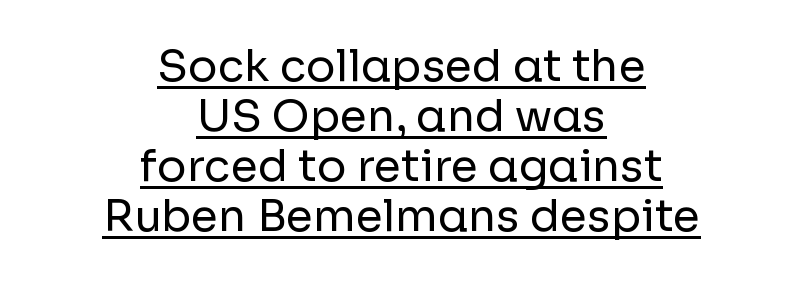
Is there an underline? Yes — a line sits under the letters. Weight: regular or lighter. How are the letters spaced? Ordinarily, with no added tracking. Which margin do the lines hug? Neither — every line sits in the middle. A sans-serif font was chosen for this passage.
